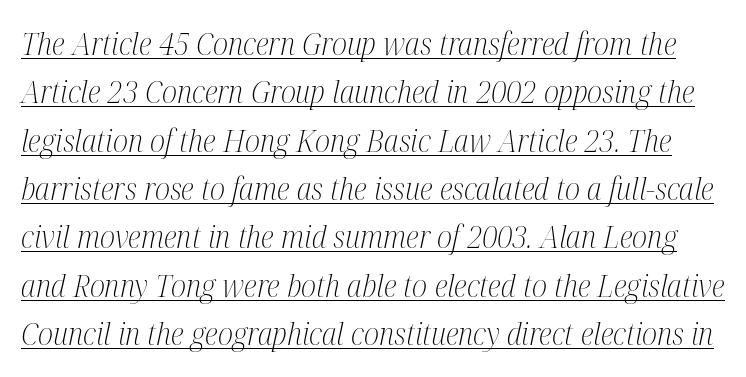
{"serif": "yes", "italic": "yes", "lean": "right", "slant_degrees": 12, "bold": "no", "weight": "light", "width": "condensed", "stroke_contrast": "medium", "x_height": "medium", "monospaced": "no", "underline": "yes", "line_spacing": "normal", "line_spacing_ratio": 1.56, "letter_spacing": "normal", "letter_spacing_em": 0.0, "glyph_px": 31}
